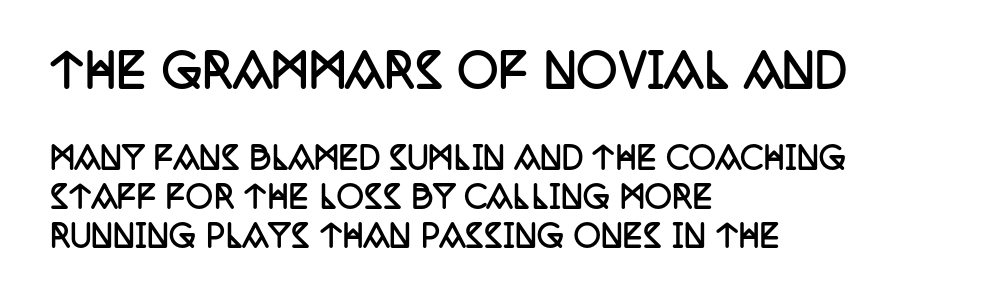
Q: Is the text bold? A: Yes.
Q: Is the text italic (slanted)? A: No, it is upright.
Q: Is the typeface a serif or a sans-serif typeface? A: Serif.
Q: Is the text underlined? A: No.
Q: How is the paragraph aligned? A: Left-aligned.
Q: Is the spacing between letters normal or unusually wide? A: Normal.
Q: Is the spacing between lines tight, normal or loose? A: Normal.
Q: Which block of text is set in a larger size, the first (top) or the second (bottom)? A: The first (top) one.
Q: Width (condensed, normal, or wide)? A: Condensed.
Q: Stroke contrast? A: Low.
Q: x-height? A: Large.
Q: Monospaced? A: No.
